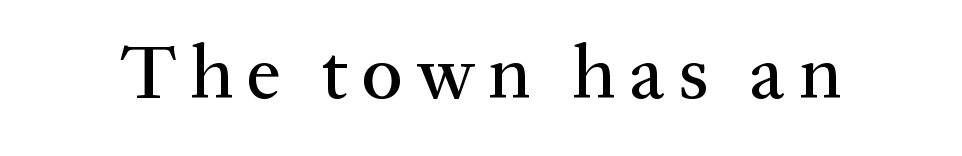
Q: Is the text italic (slanted)? A: No, it is upright.
Q: Is the typeface a serif or a sans-serif typeface? A: Serif.
Q: Is the text underlined? A: No.
Q: Width (condensed, normal, or wide)? A: Normal.
Q: Stroke contrast? A: Medium.
Q: x-height? A: Medium.
Q: Monospaced? A: No.
